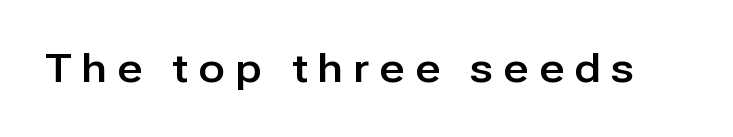
{"serif": "no", "italic": "no", "width": "normal", "stroke_contrast": "low", "x_height": "medium", "monospaced": "no", "underline": "no", "letter_spacing": "wide", "letter_spacing_em": 0.27, "glyph_px": 39}
